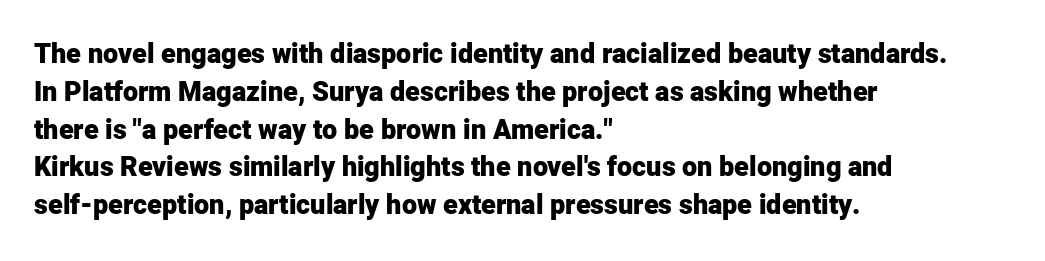
Q: Is the text bold? A: Yes.
Q: Is the text italic (slanted)? A: No, it is upright.
Q: Is the text underlined? A: No.
Q: How is the paragraph aligned? A: Left-aligned.
Q: Is the spacing between letters normal or unusually wide? A: Normal.
Q: Is the spacing between lines tight, normal or loose? A: Normal.
